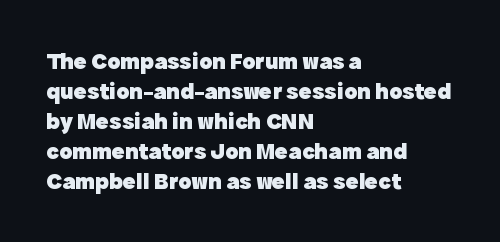
{"italic": "no", "bold": "yes", "underline": "no", "align": "left", "line_spacing": "normal", "line_spacing_ratio": 1.25, "letter_spacing": "normal", "letter_spacing_em": 0.0, "glyph_px": 24}
